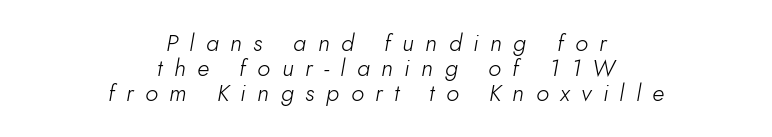
Substantial extra tracking has been applied to these lines. The designer dialed line spacing down below the default. Stem width sits at or under what a default text font uses. These lines stack symmetrically, like a column narrowing and widening about its center. Notice how the stems are inclined rather than vertical — that's the hallmark of italics.
